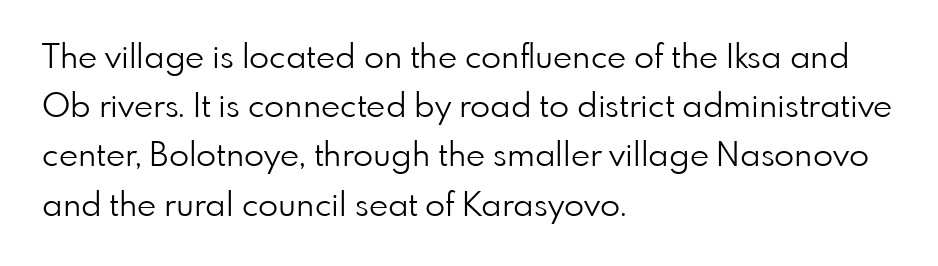
Q: Is the text bold? A: No.
Q: Is the text italic (slanted)? A: No, it is upright.
Q: Is the typeface a serif or a sans-serif typeface? A: Sans-serif.
Q: Is the text underlined? A: No.
Q: How is the paragraph aligned? A: Left-aligned.
Q: Is the spacing between letters normal or unusually wide? A: Normal.
Q: Is the spacing between lines tight, normal or loose? A: Normal.
Q: Width (condensed, normal, or wide)? A: Normal.
Q: Stroke contrast? A: Low.
Q: x-height? A: Small.
Q: Monospaced? A: No.
